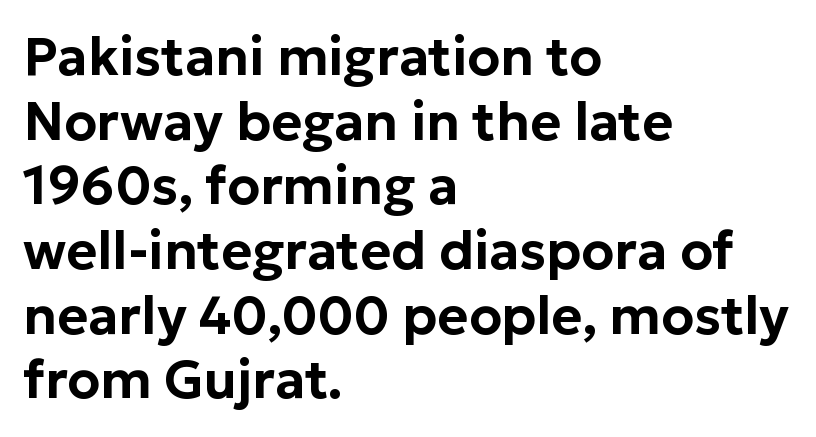
Q: Is the text italic (slanted)? A: No, it is upright.
Q: Is the typeface a serif or a sans-serif typeface? A: Sans-serif.
Q: Is the text underlined? A: No.
Q: How is the paragraph aligned? A: Left-aligned.
Q: Is the spacing between letters normal or unusually wide? A: Normal.
Q: Width (condensed, normal, or wide)? A: Normal.
Q: Stroke contrast? A: Low.
Q: x-height? A: Medium.
Q: Monospaced? A: No.
